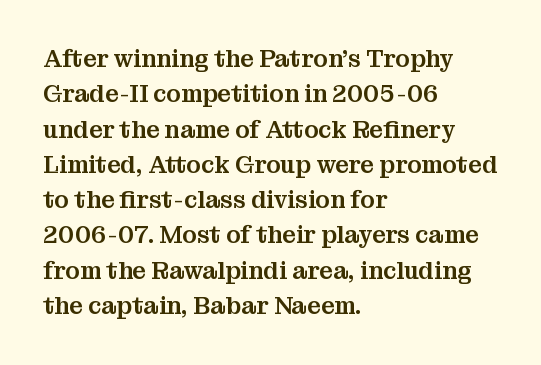
Q: Is the text italic (slanted)? A: No, it is upright.
Q: Is the text underlined? A: No.
Q: How is the paragraph aligned? A: Left-aligned.
Q: Is the spacing between letters normal or unusually wide? A: Normal.
Q: Is the spacing between lines tight, normal or loose? A: Normal.
